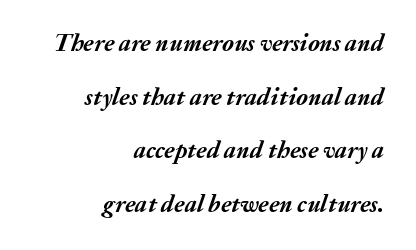
The image shows 24 px bold type, italic (leaning right); set right-aligned, loose line spacing (2.23x), normal letter spacing, not underlined.
